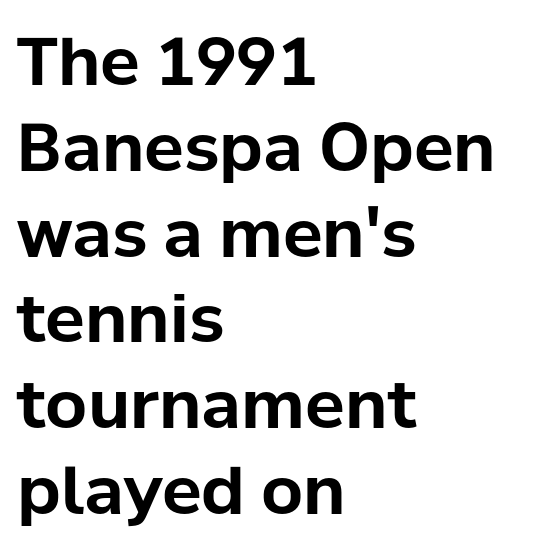
Q: Is the text bold? A: Yes.
Q: Is the text italic (slanted)? A: No, it is upright.
Q: Is the typeface a serif or a sans-serif typeface? A: Sans-serif.
Q: Is the text underlined? A: No.
Q: How is the paragraph aligned? A: Left-aligned.
Q: Is the spacing between letters normal or unusually wide? A: Normal.
Q: Is the spacing between lines tight, normal or loose? A: Normal.
Q: Width (condensed, normal, or wide)? A: Normal.
Q: Stroke contrast? A: Low.
Q: x-height? A: Medium.
Q: Monospaced? A: No.
